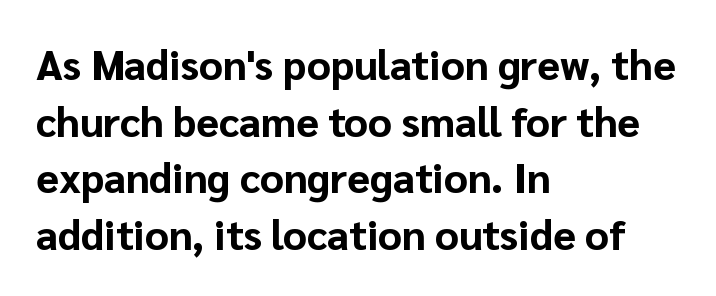
The image shows 41 px bold sans-serif type, upright; set left-aligned, normal line spacing (1.38x), normal letter spacing, not underlined; low stroke contrast and a medium x-height.
